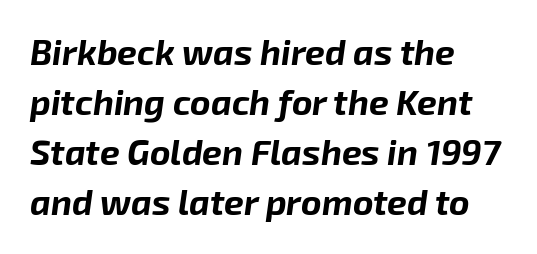
The image shows 35 px bold type, italic (leaning right); set left-aligned, normal line spacing (1.43x), normal letter spacing, not underlined; low stroke contrast and a medium x-height.
